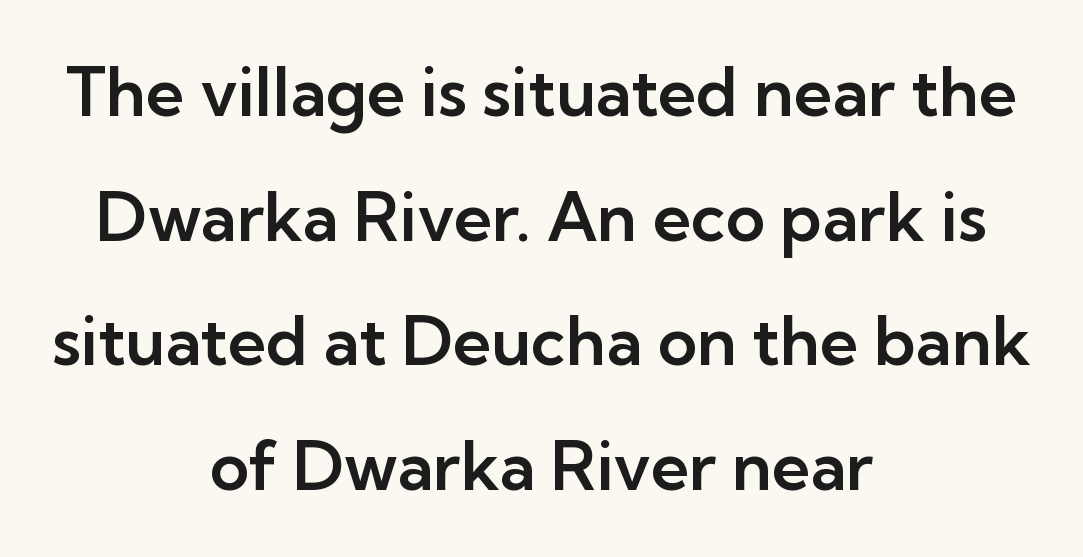
{"serif": "no", "italic": "no", "width": "normal", "stroke_contrast": "low", "x_height": "medium", "monospaced": "no", "underline": "no", "align": "center", "line_spacing_ratio": 1.86, "letter_spacing": "normal", "letter_spacing_em": 0.0, "glyph_px": 67}
